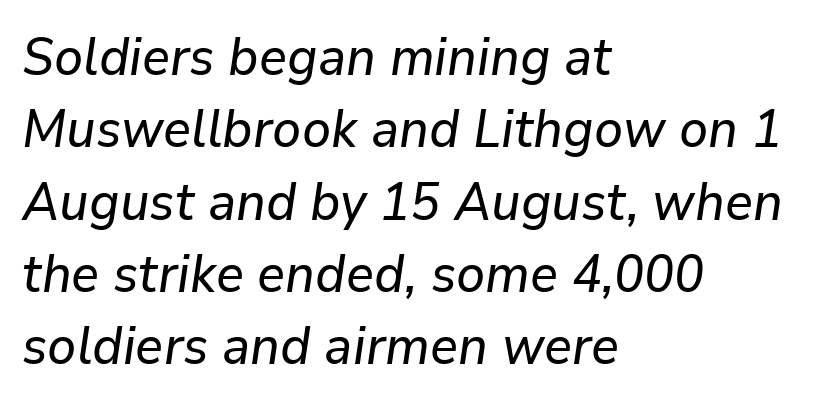
Q: Is the text italic (slanted)? A: Yes, it leans right by about 9 degrees.
Q: Is the text underlined? A: No.
Q: How is the paragraph aligned? A: Left-aligned.
Q: Is the spacing between letters normal or unusually wide? A: Normal.
Q: Is the spacing between lines tight, normal or loose? A: Normal.
Q: Width (condensed, normal, or wide)? A: Normal.
Q: Stroke contrast? A: Low.
Q: x-height? A: Medium.
Q: Monospaced? A: No.
